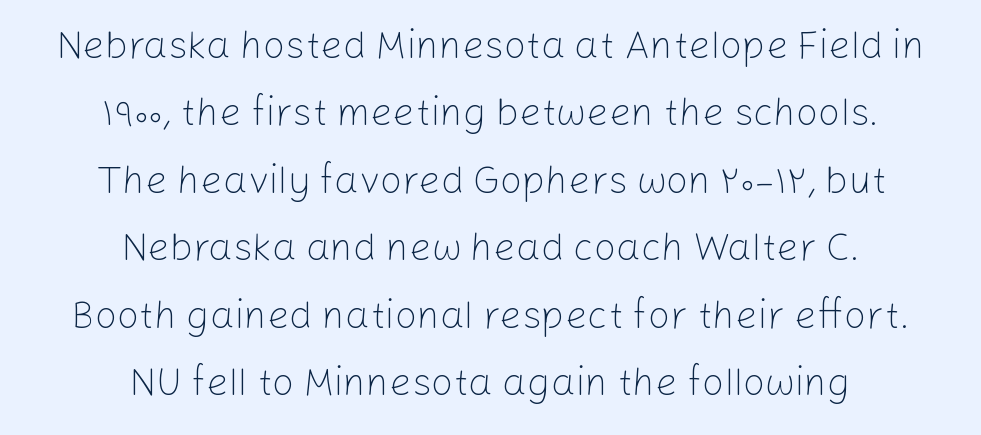
The image shows 39 px light sans-serif type, upright; set centered, line spacing 1.73x, normal letter spacing, not underlined; low stroke contrast and a medium x-height.
